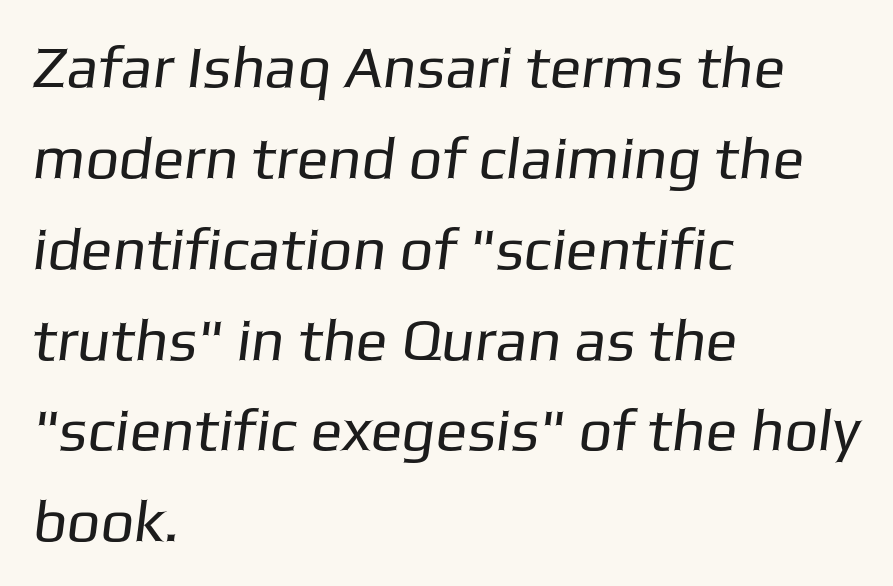
Q: Is the text bold? A: No.
Q: Is the typeface a serif or a sans-serif typeface? A: Sans-serif.
Q: Is the text underlined? A: No.
Q: How is the paragraph aligned? A: Left-aligned.
Q: Is the spacing between letters normal or unusually wide? A: Normal.
Q: Is the spacing between lines tight, normal or loose? A: Normal.
Q: Width (condensed, normal, or wide)? A: Normal.
Q: Stroke contrast? A: Low.
Q: x-height? A: Medium.
Q: Monospaced? A: No.
